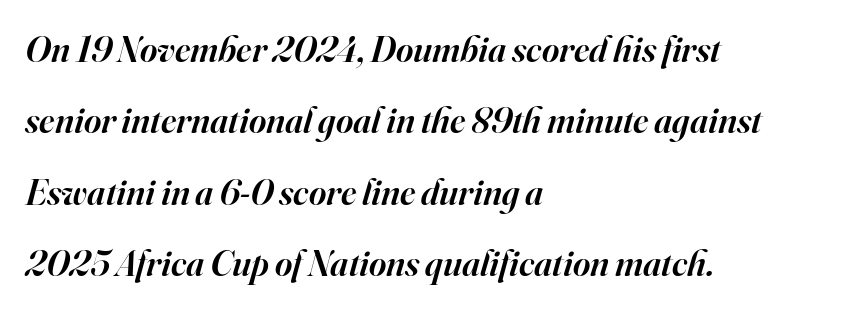
{"serif": "yes", "italic": "yes", "lean": "right", "slant_degrees": 16, "bold": "semi", "weight": "semibold", "width": "normal", "stroke_contrast": "high", "x_height": "small", "monospaced": "no", "underline": "no", "align": "left", "line_spacing": "loose", "line_spacing_ratio": 1.93, "letter_spacing": "normal", "letter_spacing_em": 0.0, "glyph_px": 37}
